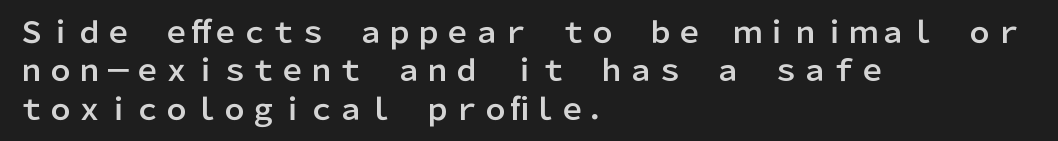
Baseline-to-baseline distance is the conventional proportion of letter height. This sample is left-justified, so line endings fall wherever the words run out. The face used here is proportionally spaced, like ordinary book or web type. Has an underline been added? It has not. In terms of letterform style, serifs are entirely absent. Style check: upright.
